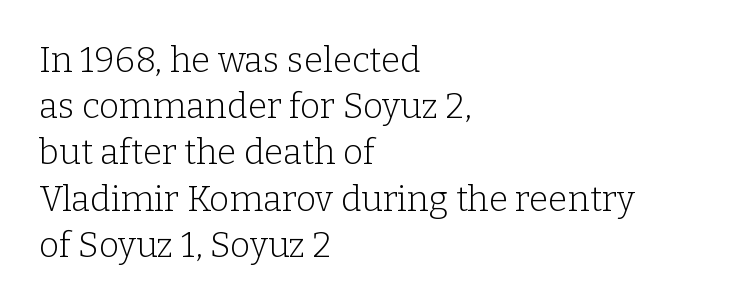
The image shows 35 px light serif type, upright; set left-aligned, normal line spacing (1.32x), normal letter spacing, not underlined; low stroke contrast and a medium x-height.
